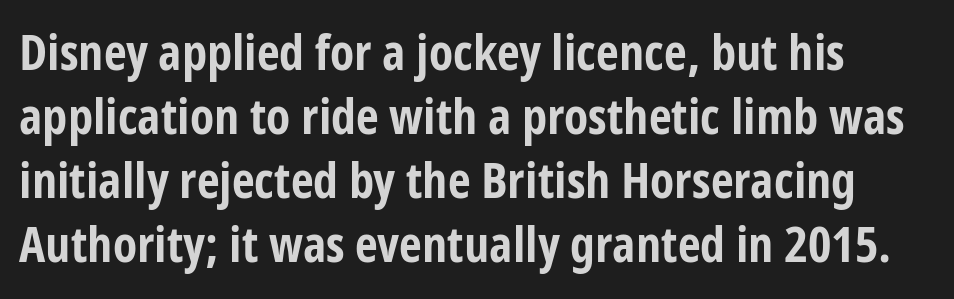
Q: Is the text bold? A: Yes.
Q: Is the text italic (slanted)? A: No, it is upright.
Q: Is the typeface a serif or a sans-serif typeface? A: Sans-serif.
Q: Is the text underlined? A: No.
Q: Is the spacing between letters normal or unusually wide? A: Normal.
Q: Is the spacing between lines tight, normal or loose? A: Normal.
Q: Width (condensed, normal, or wide)? A: Condensed.
Q: Stroke contrast? A: Low.
Q: x-height? A: Medium.
Q: Monospaced? A: No.
